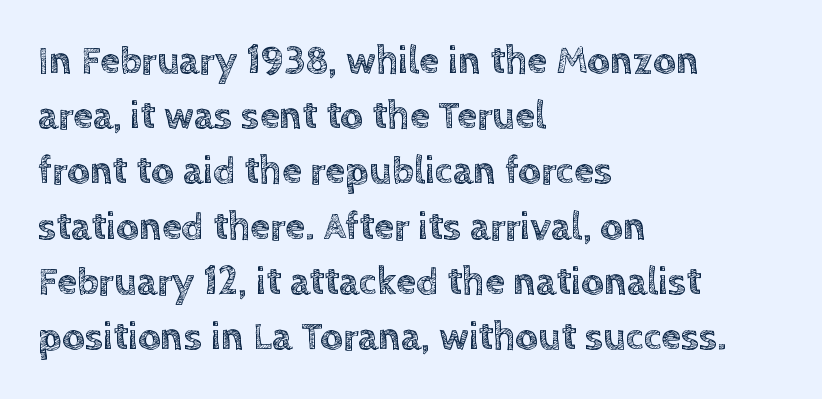
The glyphs are unaccompanied by any horizontal stroke below them. Characters follow at the spacing the type designer built in. Do the characters align in a grid? No, the font is proportional. Each line starts at the same left margin while the right side varies. A normal amount of white space separates one row of letters from the next.
